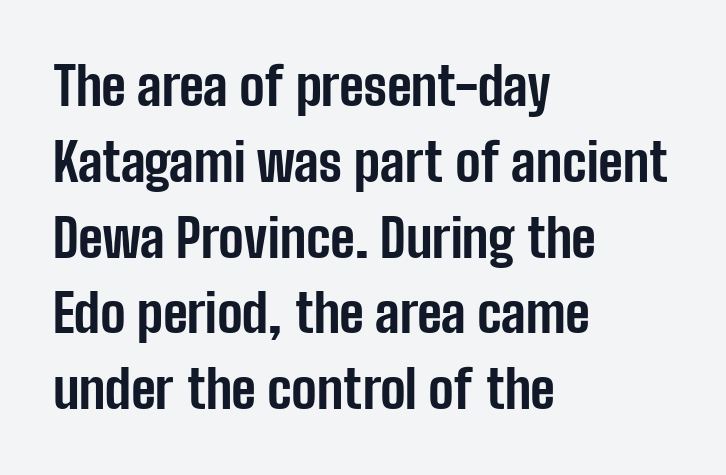
The foot of each line stays bare and open. A classic flush-left, rag-right setting is used for this passage. The font family rendered here belongs to the sans-serif group. How would I describe the line gaps? Plain and ordinary. Heavy-handed strokes throughout: this text is bold.
